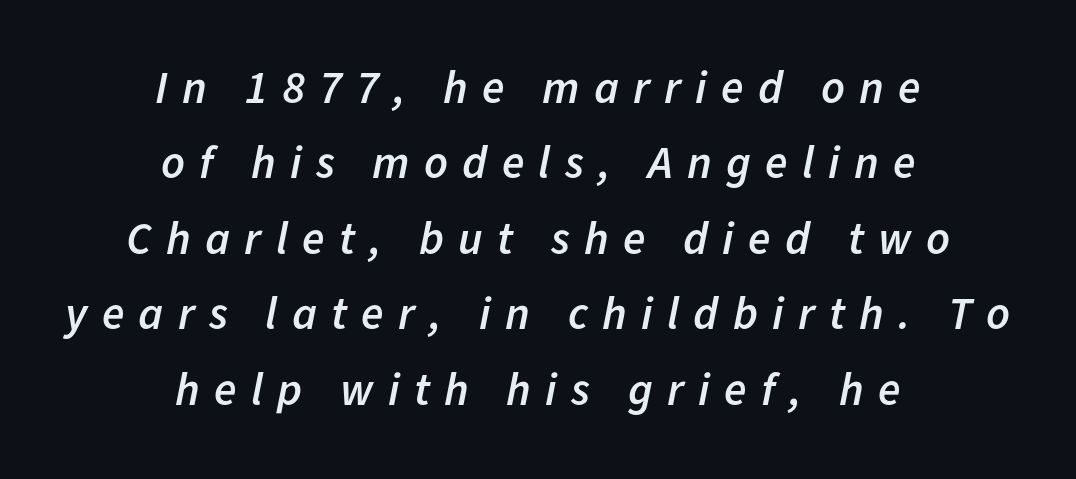
{"italic": "yes", "lean": "right", "slant_degrees": 11, "bold": "semi", "weight": "semibold", "width": "normal", "stroke_contrast": "low", "x_height": "medium", "monospaced": "no", "underline": "no", "align": "center", "line_spacing": "normal", "line_spacing_ratio": 1.64, "letter_spacing": "wide", "letter_spacing_em": 0.31, "glyph_px": 46}
